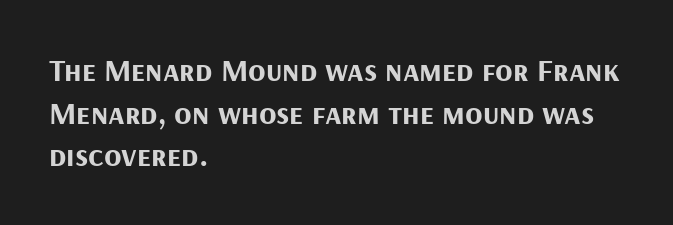
The image shows 32 px bold sans-serif type, upright; set left-aligned, normal line spacing (1.33x), normal letter spacing, not underlined; medium stroke contrast and a medium x-height.
